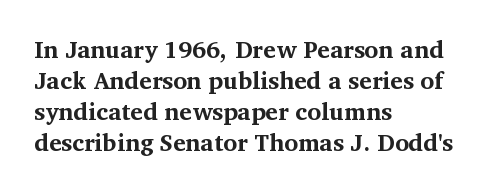
Q: Is the text bold? A: Yes.
Q: Is the text italic (slanted)? A: No, it is upright.
Q: Is the text underlined? A: No.
Q: How is the paragraph aligned? A: Left-aligned.
Q: Is the spacing between letters normal or unusually wide? A: Normal.
Q: Is the spacing between lines tight, normal or loose? A: Normal.
